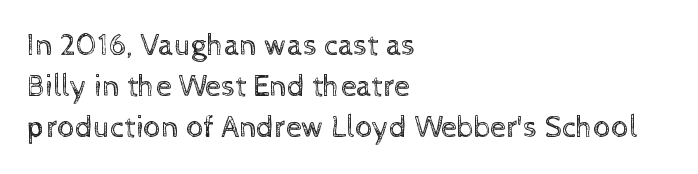
Q: Is the text bold? A: No.
Q: Is the text italic (slanted)? A: No, it is upright.
Q: Is the text underlined? A: No.
Q: How is the paragraph aligned? A: Left-aligned.
Q: Is the spacing between letters normal or unusually wide? A: Normal.
Q: Is the spacing between lines tight, normal or loose? A: Normal.
Q: Width (condensed, normal, or wide)? A: Normal.
Q: x-height? A: Medium.
Q: Monospaced? A: No.
